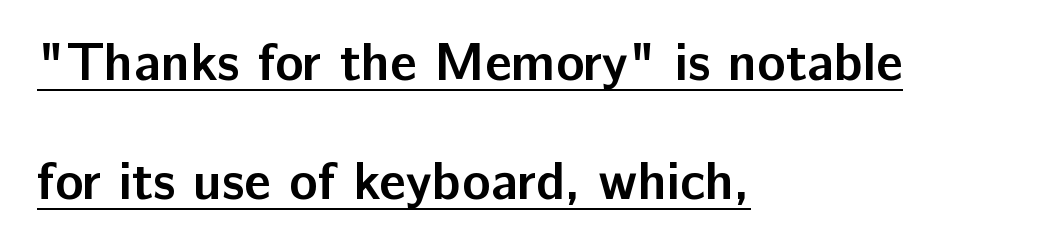
Every row of glyphs begins at an identical x-position on the left. In terms of weight, the rendering is a true, heavy bold. Do the characters align in a grid? No, the font is proportional. A baseline rule has been typeset under these characters.
